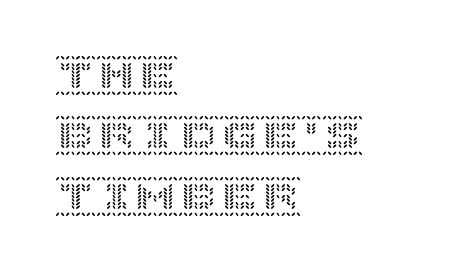
{"italic": "no", "width": "normal", "x_height": "large", "underline": "no", "align": "left", "line_spacing": "normal", "line_spacing_ratio": 1.47, "letter_spacing": "normal", "letter_spacing_em": 0.0, "glyph_px": 41}
